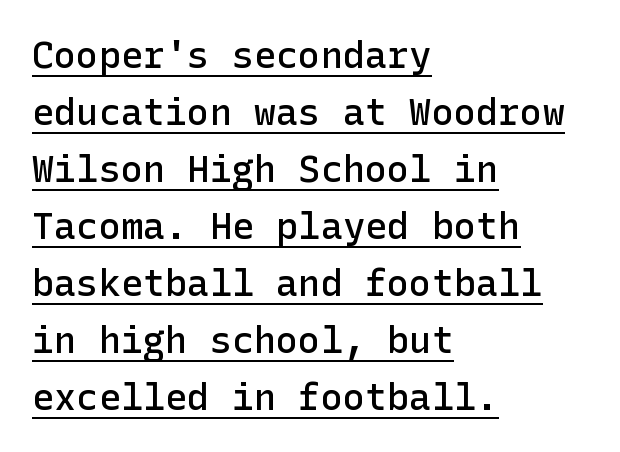
The image shows 37 px semibold sans-serif type, upright; set left-aligned, normal line spacing (1.54x), normal letter spacing, underlined; low stroke contrast and a medium x-height.
